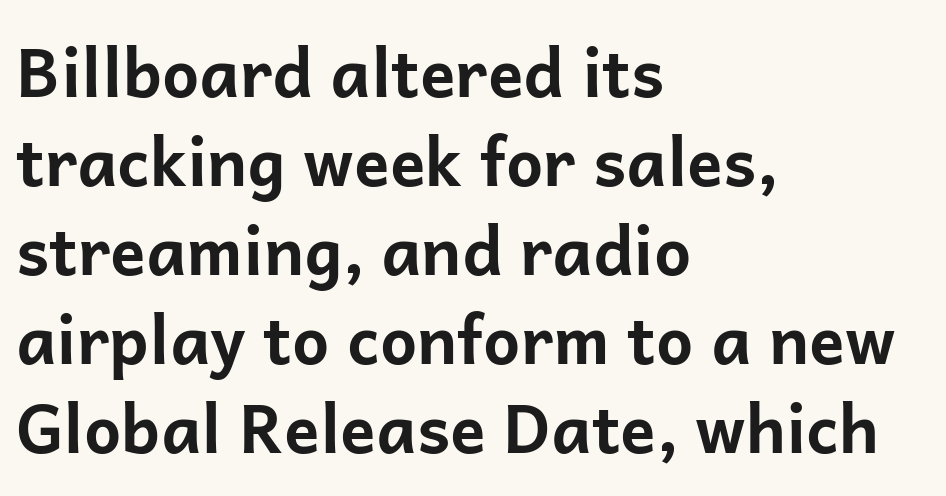
{"serif": "no", "italic": "no", "bold": "yes", "weight": "bold", "width": "normal", "stroke_contrast": "low", "x_height": "medium", "monospaced": "no", "underline": "no", "align": "left", "line_spacing": "normal", "line_spacing_ratio": 1.35, "letter_spacing": "normal", "letter_spacing_em": 0.0, "glyph_px": 66}
